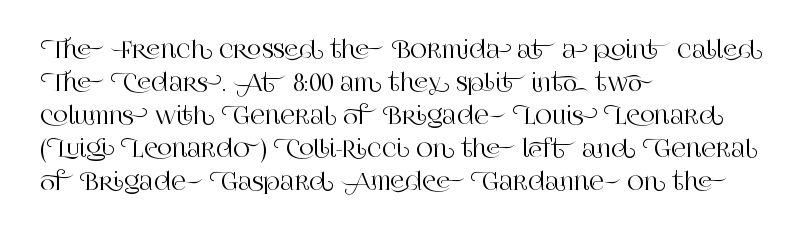
Plain, unruled lines of type. Letter spacing: default. Quick note: interline space is typical. Does the lettering tilt? It doesn't — this is upright. One-word summary of the alignment: left.
